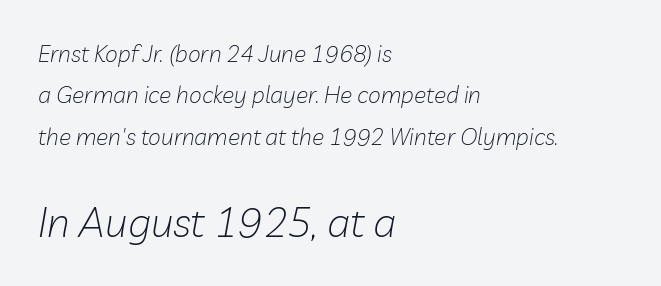
The image shows 41 px light type, italic (leaning right); set left-aligned, line spacing 1.8x, normal letter spacing, not underlined; the second (bottom) block is 1.78x larger; low stroke contrast and a medium x-height.
